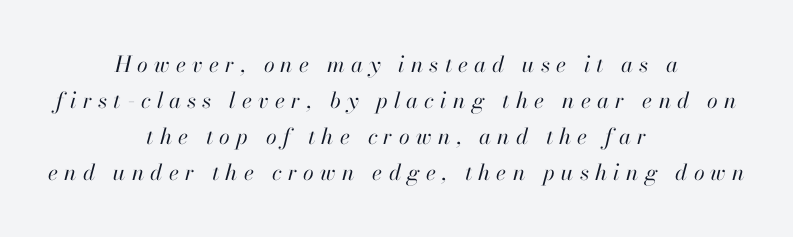
The image shows 22 px text type, italic (leaning right); set centered, normal line spacing (1.64x), unusually wide letter spacing (+0.28 em), not underlined.
